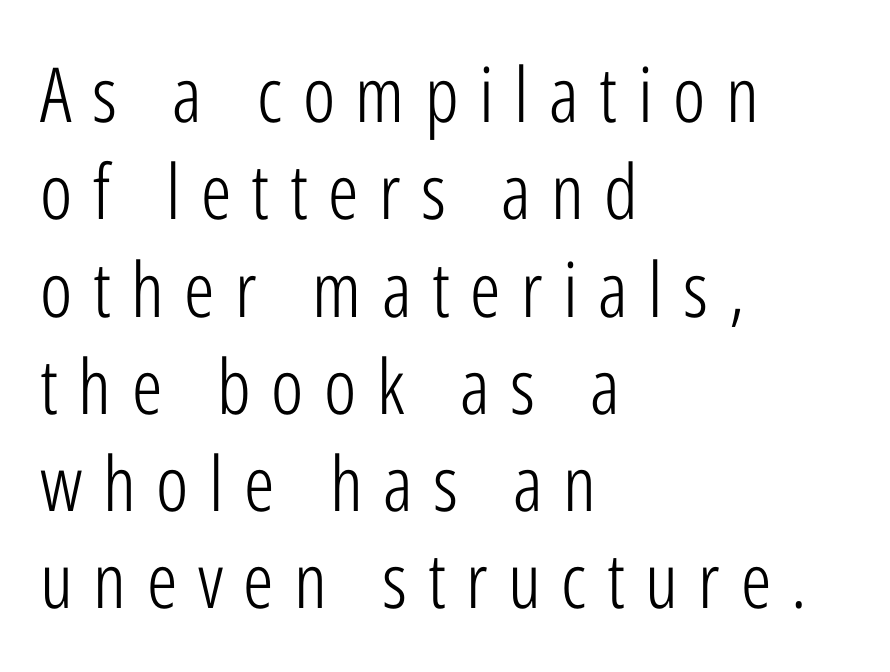
{"serif": "no", "italic": "no", "bold": "no", "weight": "light", "width": "condensed", "stroke_contrast": "low", "x_height": "medium", "monospaced": "no", "underline": "no", "align": "left", "line_spacing": "normal", "line_spacing_ratio": 1.28, "letter_spacing": "wide", "letter_spacing_em": 0.27, "glyph_px": 76}
